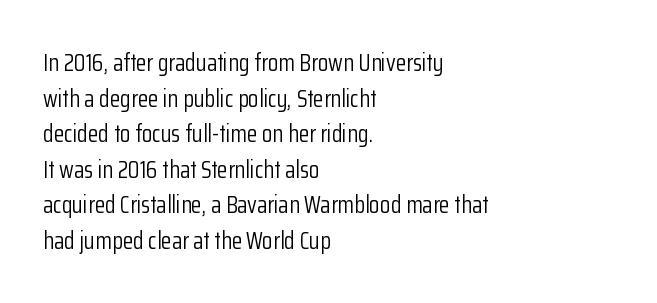
The image shows 24 px text type, upright; set left-aligned, normal line spacing (1.48x), normal letter spacing, not underlined.
